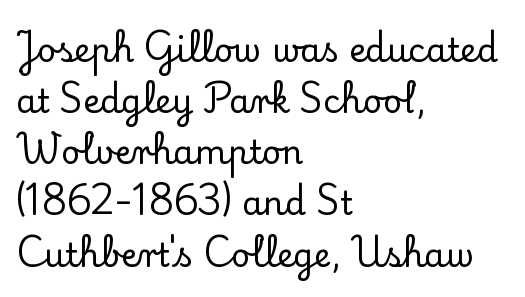
Q: Is the text italic (slanted)? A: No, it is upright.
Q: Is the typeface a serif or a sans-serif typeface? A: Serif.
Q: Is the text underlined? A: No.
Q: How is the paragraph aligned? A: Left-aligned.
Q: Is the spacing between letters normal or unusually wide? A: Normal.
Q: Is the spacing between lines tight, normal or loose? A: Normal.
Q: Width (condensed, normal, or wide)? A: Normal.
Q: Stroke contrast? A: Low.
Q: x-height? A: Small.
Q: Monospaced? A: No.
